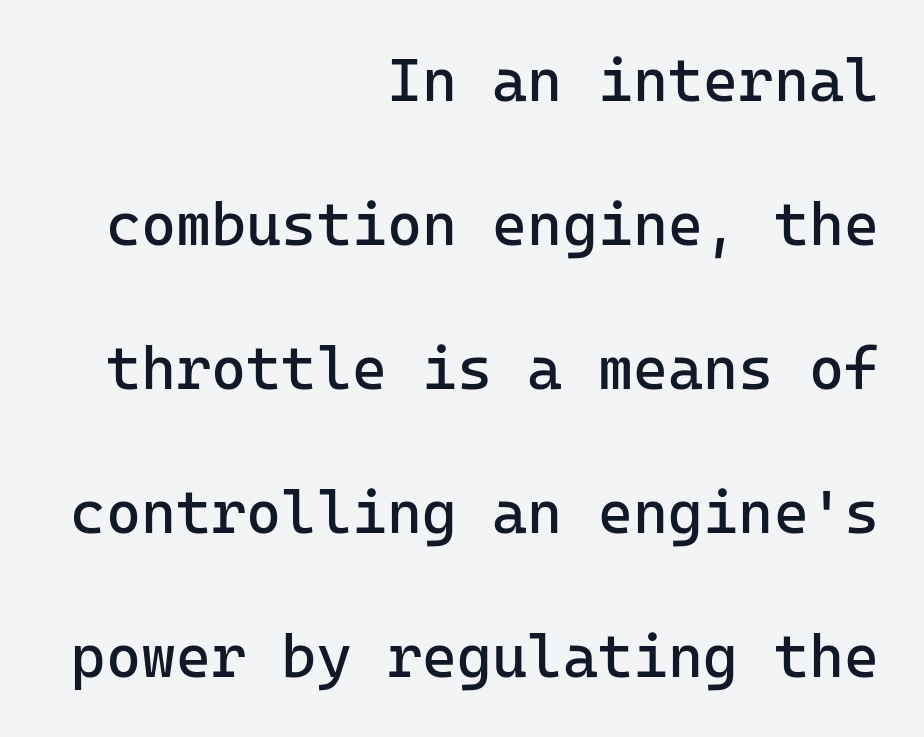
Q: Is the text bold? A: No.
Q: Is the text italic (slanted)? A: No, it is upright.
Q: Is the typeface a serif or a sans-serif typeface? A: Sans-serif.
Q: Is the text underlined? A: No.
Q: How is the paragraph aligned? A: Right-aligned.
Q: Is the spacing between letters normal or unusually wide? A: Normal.
Q: Is the spacing between lines tight, normal or loose? A: Loose.
Q: Width (condensed, normal, or wide)? A: Normal.
Q: Stroke contrast? A: Low.
Q: x-height? A: Medium.
Q: Monospaced? A: Yes.
